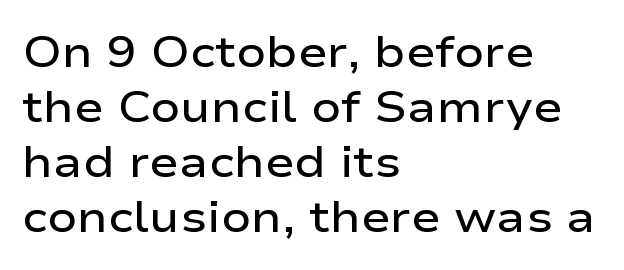
The gaps between neighbouring characters are ordinary and unremarkable. Style check: upright. A classic flush-left, rag-right setting is used for this passage. Glance below the letters and you will spot only blank space. Every letter is mildly thick-stroked: semibold rather than bold.
